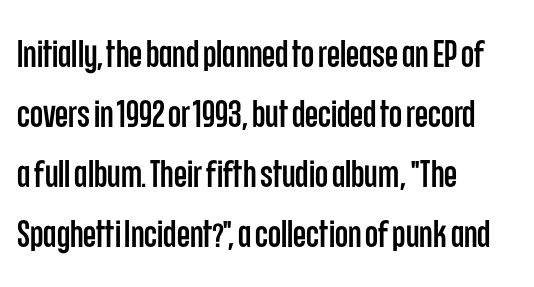
Is there any slant? The stems are plumb. Short and long lines alike share a common starting point at left. A typesetter would call this proportional, since set widths differ per character. The lines sit at an ordinary, default distance from one another. The words here are not underlined. Letterform terminals end flat and unadorned throughout the passage.
